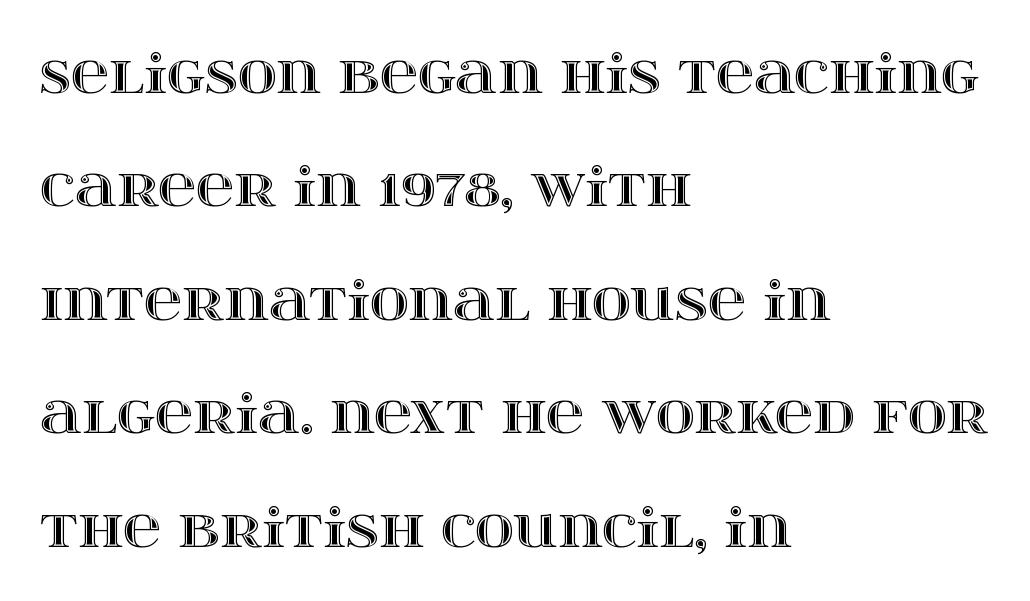
Q: Is the text italic (slanted)? A: No, it is upright.
Q: Is the text underlined? A: No.
Q: How is the paragraph aligned? A: Left-aligned.
Q: Is the spacing between letters normal or unusually wide? A: Normal.
Q: Is the spacing between lines tight, normal or loose? A: Loose.
Q: Width (condensed, normal, or wide)? A: Wide.
Q: x-height? A: Large.
Q: Monospaced? A: No.
